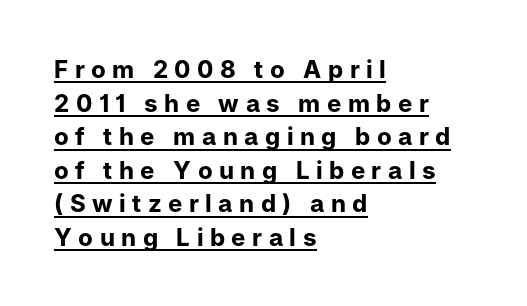
The image shows 24 px bold type, upright; set left-aligned, normal line spacing (1.4x), unusually wide letter spacing (+0.27 em), underlined.
